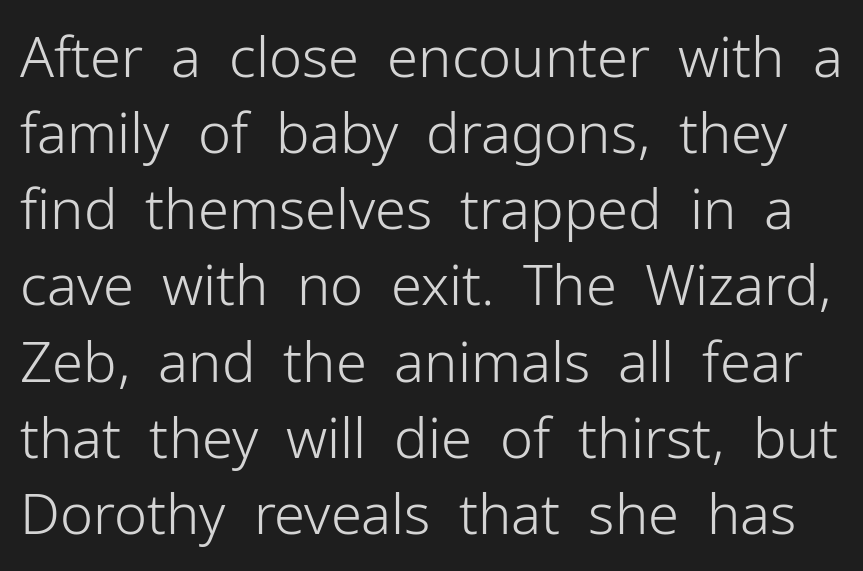
Q: Is the text bold? A: No.
Q: Is the text italic (slanted)? A: No, it is upright.
Q: Is the typeface a serif or a sans-serif typeface? A: Sans-serif.
Q: Is the text underlined? A: No.
Q: Is the spacing between letters normal or unusually wide? A: Normal.
Q: Is the spacing between lines tight, normal or loose? A: Normal.
Q: Width (condensed, normal, or wide)? A: Normal.
Q: Stroke contrast? A: Low.
Q: x-height? A: Medium.
Q: Monospaced? A: No.
